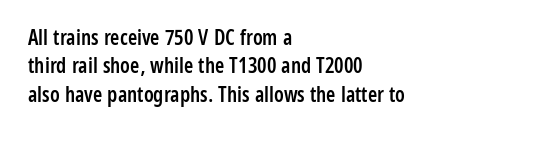
{"italic": "no", "bold": "semi", "underline": "no", "align": "left", "line_spacing": "normal", "line_spacing_ratio": 1.35, "letter_spacing": "normal", "letter_spacing_em": 0.0, "glyph_px": 21}
